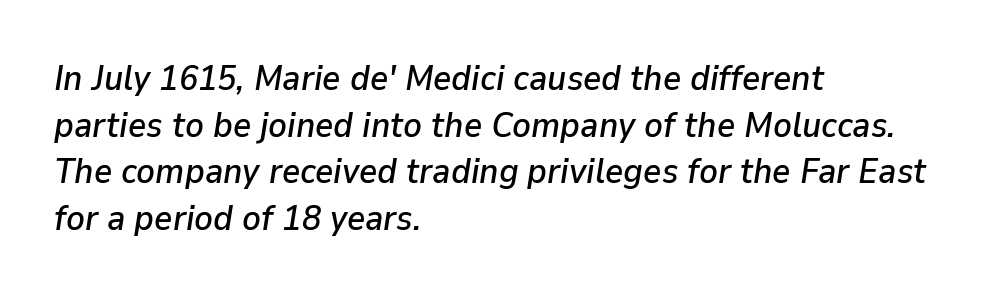
The image shows 35 px text type, italic (leaning right); set left-aligned, normal line spacing (1.33x), normal letter spacing, not underlined; low stroke contrast and a medium x-height.
